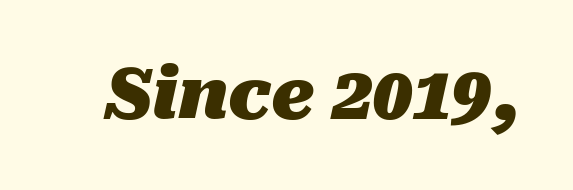
{"italic": "yes", "lean": "right", "slant_degrees": 10, "bold": "yes", "weight": "heavy", "width": "normal", "stroke_contrast": "medium", "x_height": "medium", "monospaced": "no", "underline": "no", "letter_spacing": "normal", "letter_spacing_em": 0.0, "glyph_px": 71}
